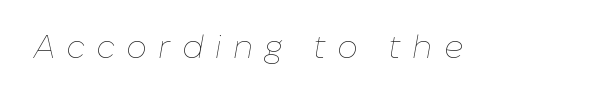
Think of a printed novel: that variable character pitch is what you see here. The letters look calm and open, with moderate or lighter stems. Students, note that the glyphs here are deliberately spaced far apart. No word sits above an underline. The text carries the slant typical of an italic or oblique font.
